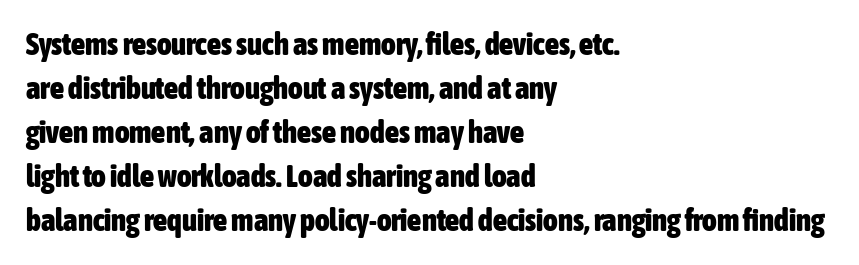
The image shows 31 px heavy, condensed sans-serif type, upright; set left-aligned, normal line spacing (1.42x), normal letter spacing, not underlined; low stroke contrast and a medium x-height.
